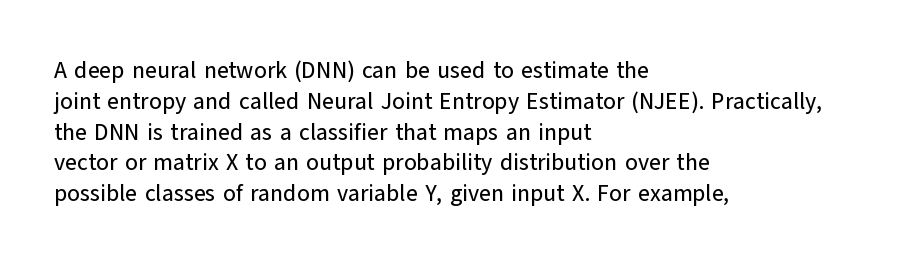
The glyphs are unaccompanied by any horizontal stroke below them. Quick note: not italic, upright. Each word holds together tightly as a unit, with standard inter-letter gaps. The paragraph shown leans on its left margin. Does the leading feel generous? No, just average.
